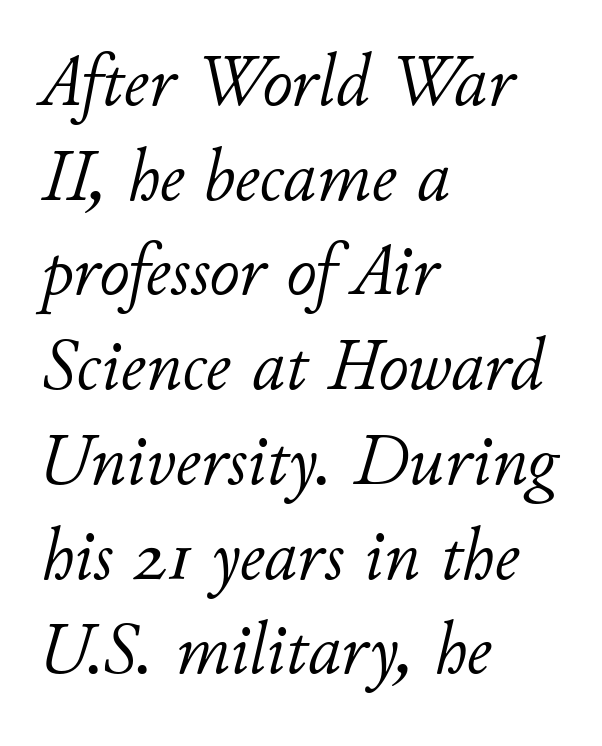
Q: Is the text bold? A: No.
Q: Is the text italic (slanted)? A: Yes, it leans right by about 11 degrees.
Q: Is the text underlined? A: No.
Q: How is the paragraph aligned? A: Left-aligned.
Q: Is the spacing between letters normal or unusually wide? A: Normal.
Q: Is the spacing between lines tight, normal or loose? A: Normal.
Q: Width (condensed, normal, or wide)? A: Normal.
Q: Stroke contrast? A: Low.
Q: x-height? A: Small.
Q: Monospaced? A: No.
